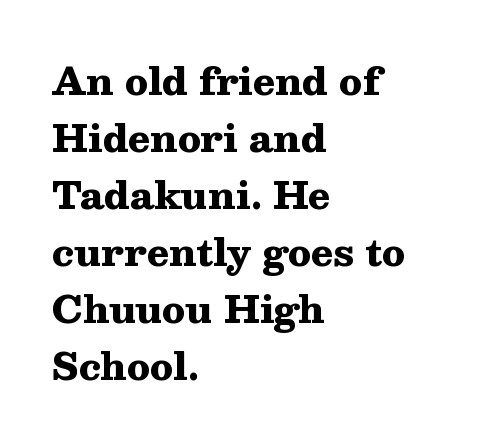
Type without underlining. Compared with a centered layout, this one pins lines to the left instead. Horizontal bands of white between lines are of average thickness. The type sits square on the baseline with zero lean. Proportional: the letters do not fall into vertical columns. A dark, heavy texture on the line: the type is bold.
